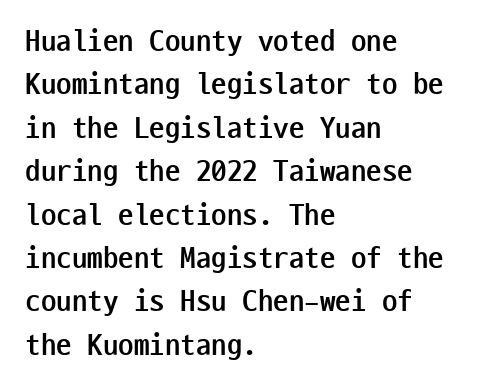
Q: Is the text bold? A: Yes.
Q: Is the text italic (slanted)? A: No, it is upright.
Q: Is the typeface a serif or a sans-serif typeface? A: Sans-serif.
Q: Is the text underlined? A: No.
Q: How is the paragraph aligned? A: Left-aligned.
Q: Is the spacing between letters normal or unusually wide? A: Normal.
Q: Is the spacing between lines tight, normal or loose? A: Normal.
Q: Width (condensed, normal, or wide)? A: Condensed.
Q: Stroke contrast? A: Low.
Q: x-height? A: Medium.
Q: Monospaced? A: Yes.
